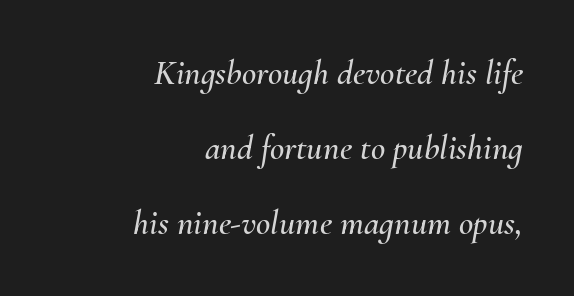
The image shows 35 px text type, italic (leaning right); set right-aligned, loose line spacing (2.14x), normal letter spacing, not underlined; medium stroke contrast and a small x-height.
